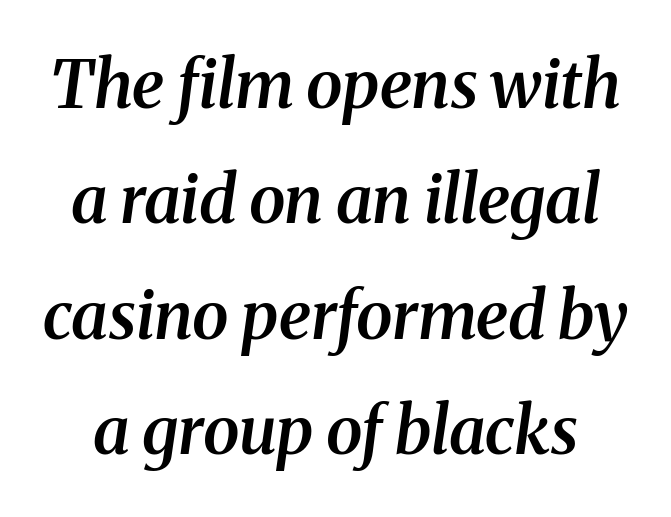
Q: Is the text bold? A: Semi-bold.
Q: Is the text italic (slanted)? A: Yes, it leans right by about 8 degrees.
Q: Is the typeface a serif or a sans-serif typeface? A: Serif.
Q: Is the text underlined? A: No.
Q: Is the spacing between letters normal or unusually wide? A: Normal.
Q: Width (condensed, normal, or wide)? A: Normal.
Q: Stroke contrast? A: Medium.
Q: x-height? A: Medium.
Q: Monospaced? A: No.
